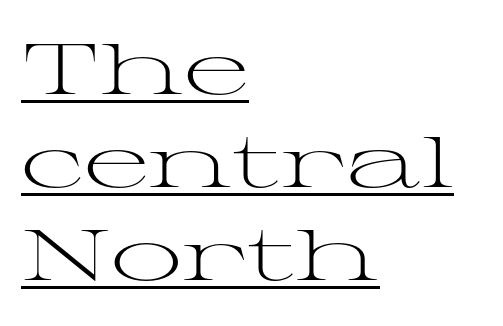
{"serif": "yes", "italic": "no", "bold": "no", "weight": "light", "width": "wide", "stroke_contrast": "medium", "x_height": "medium", "monospaced": "no", "underline": "yes", "align": "left", "line_spacing": "normal", "line_spacing_ratio": 1.31, "letter_spacing": "normal", "letter_spacing_em": 0.0, "glyph_px": 71}
